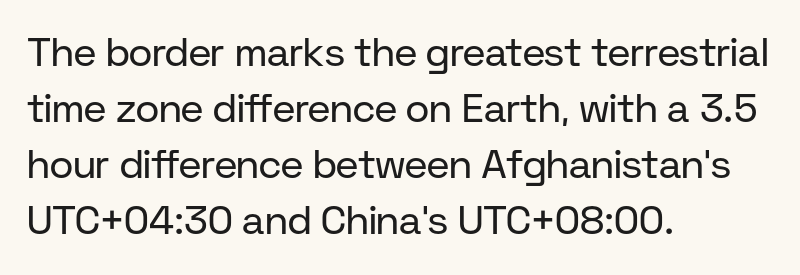
{"serif": "no", "italic": "no", "bold": "no", "weight": "regular", "width": "normal", "stroke_contrast": "low", "x_height": "medium", "monospaced": "no", "underline": "no", "align": "left", "line_spacing": "normal", "line_spacing_ratio": 1.4, "letter_spacing": "normal", "letter_spacing_em": 0.0, "glyph_px": 40}
